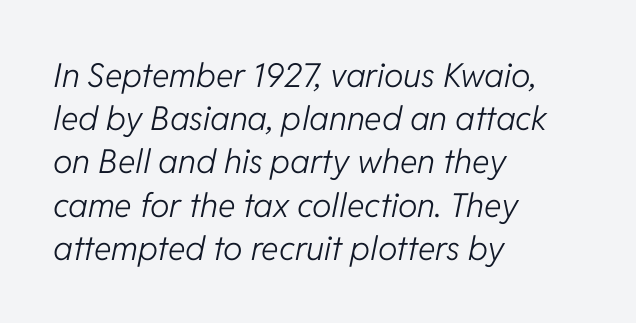
Q: Is the text bold? A: No.
Q: Is the text italic (slanted)? A: Yes, it leans right by about 11 degrees.
Q: Is the text underlined? A: No.
Q: How is the paragraph aligned? A: Left-aligned.
Q: Is the spacing between letters normal or unusually wide? A: Normal.
Q: Is the spacing between lines tight, normal or loose? A: Normal.
Q: Width (condensed, normal, or wide)? A: Normal.
Q: Stroke contrast? A: Low.
Q: x-height? A: Medium.
Q: Monospaced? A: No.
